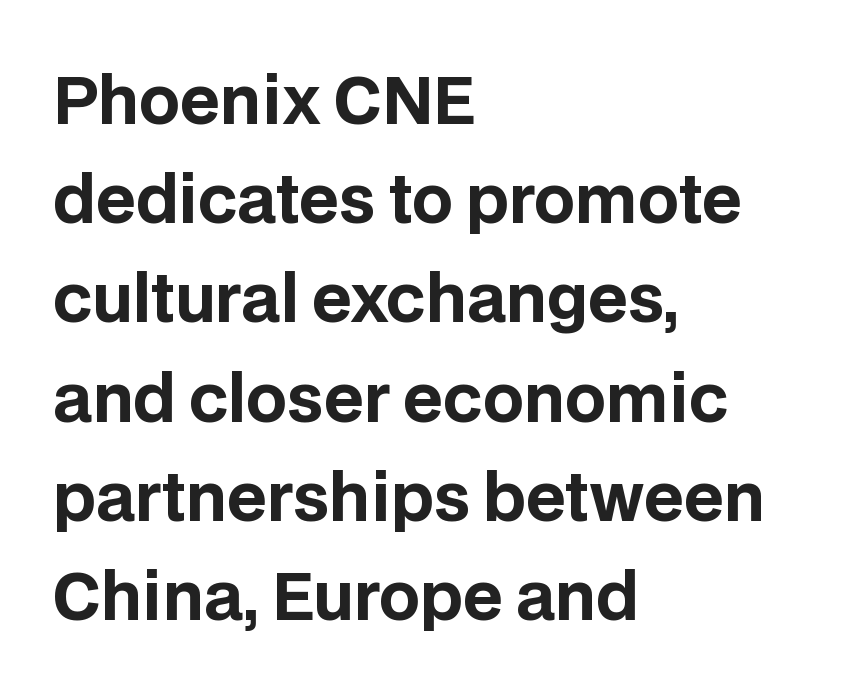
{"serif": "no", "italic": "no", "bold": "yes", "weight": "bold", "width": "normal", "stroke_contrast": "low", "x_height": "large", "monospaced": "no", "underline": "no", "align": "left", "line_spacing": "normal", "line_spacing_ratio": 1.55, "letter_spacing": "normal", "letter_spacing_em": 0.0, "glyph_px": 64}
